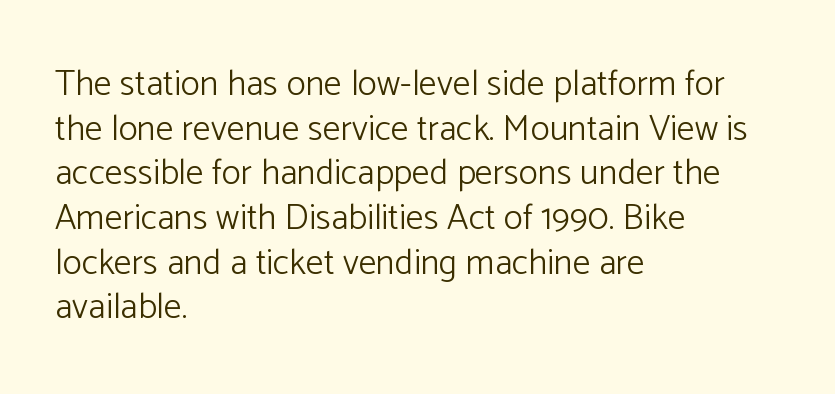
Q: Is the text bold? A: No.
Q: Is the text italic (slanted)? A: No, it is upright.
Q: Is the typeface a serif or a sans-serif typeface? A: Sans-serif.
Q: Is the text underlined? A: No.
Q: How is the paragraph aligned? A: Left-aligned.
Q: Is the spacing between letters normal or unusually wide? A: Normal.
Q: Width (condensed, normal, or wide)? A: Normal.
Q: Stroke contrast? A: Low.
Q: x-height? A: Medium.
Q: Monospaced? A: No.
